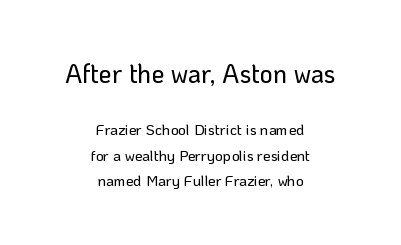
Q: Is the text italic (slanted)? A: No, it is upright.
Q: Is the text underlined? A: No.
Q: How is the paragraph aligned? A: Centered.
Q: Is the spacing between letters normal or unusually wide? A: Normal.
Q: Is the spacing between lines tight, normal or loose? A: Normal.
Q: Which block of text is set in a larger size, the first (top) or the second (bottom)? A: The first (top) one.
